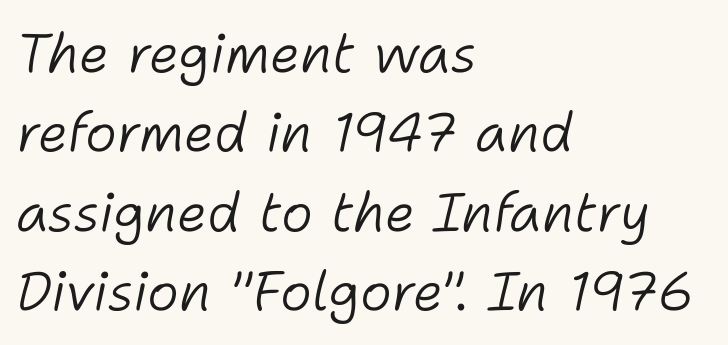
Q: Is the text bold? A: No.
Q: Is the text italic (slanted)? A: Yes, it leans right by about 11 degrees.
Q: Is the text underlined? A: No.
Q: How is the paragraph aligned? A: Left-aligned.
Q: Is the spacing between letters normal or unusually wide? A: Normal.
Q: Is the spacing between lines tight, normal or loose? A: Normal.
Q: Width (condensed, normal, or wide)? A: Normal.
Q: Stroke contrast? A: Low.
Q: x-height? A: Medium.
Q: Monospaced? A: No.
